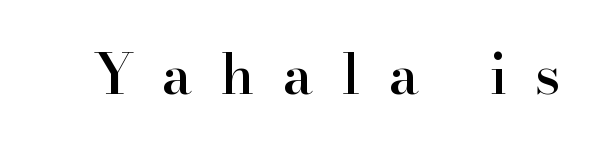
The image shows 56 px semibold serif type, upright; set unusually wide letter spacing (+0.5 em), not underlined; high stroke contrast and a small x-height.
